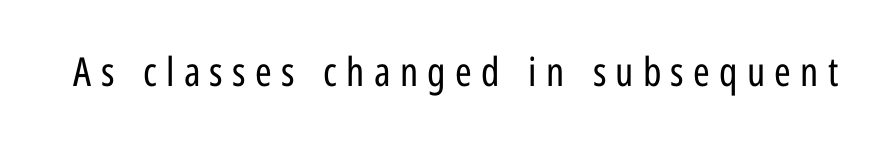
Posture: upright roman. Look at the tracking — it's clearly loosened, letters drifting apart. Weight: in the light-to-regular range. The letters carry no serifs — their stems end cleanly without finishing strokes.
